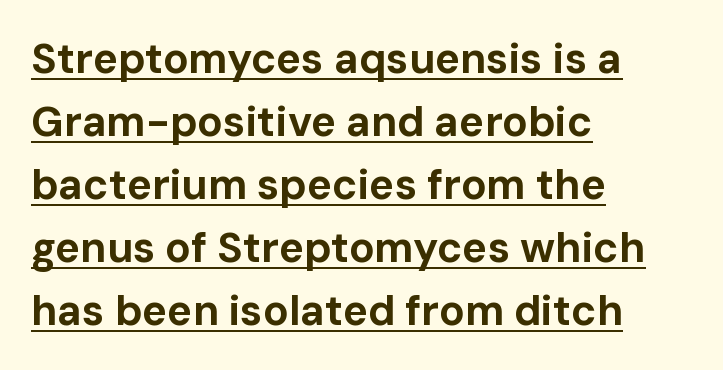
{"serif": "no", "italic": "no", "bold": "yes", "weight": "bold", "width": "normal", "stroke_contrast": "low", "x_height": "medium", "monospaced": "no", "underline": "yes", "align": "left", "line_spacing": "normal", "line_spacing_ratio": 1.5, "letter_spacing": "normal", "letter_spacing_em": 0.0, "glyph_px": 42}
